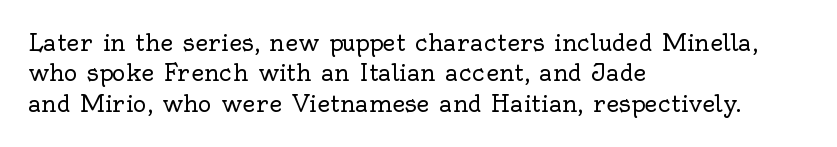
{"italic": "no", "bold": "no", "underline": "no", "align": "left", "line_spacing": "normal", "line_spacing_ratio": 1.32, "letter_spacing": "normal", "letter_spacing_em": 0.0, "glyph_px": 23}
